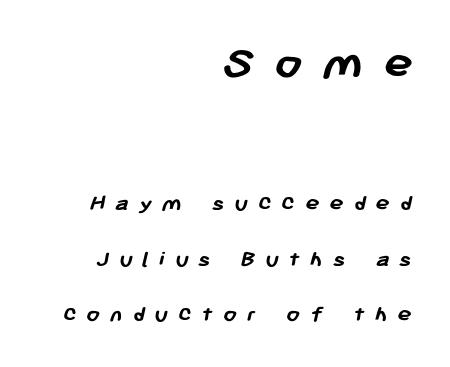
The image shows 49 px semibold sans-serif type; set right-aligned, loose line spacing (2.31x), unusually wide letter spacing (+0.41 em), not underlined; the first (top) block is 2.04x larger; low stroke contrast and a medium x-height.
